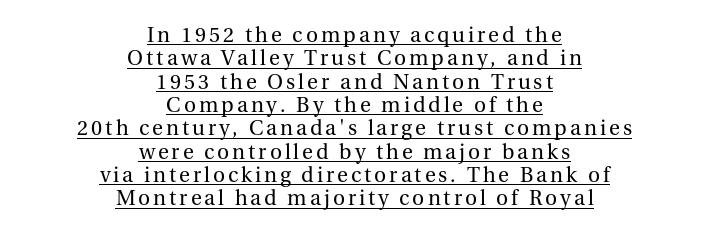
{"italic": "no", "bold": "no", "underline": "yes", "align": "center", "line_spacing": "tight", "line_spacing_ratio": 1.11, "glyph_px": 21}
